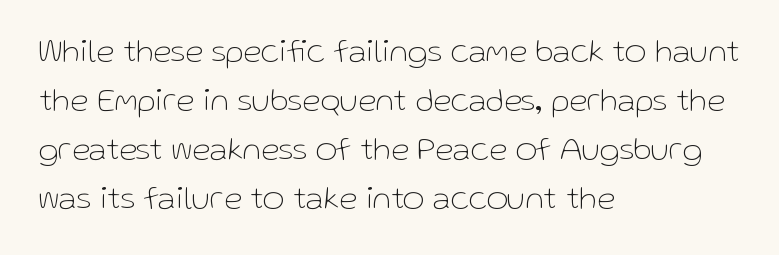
{"serif": "no", "italic": "no", "bold": "no", "weight": "thin", "width": "normal", "stroke_contrast": "low", "x_height": "medium", "monospaced": "no", "underline": "no", "align": "left", "line_spacing": "normal", "line_spacing_ratio": 1.48, "letter_spacing": "normal", "letter_spacing_em": 0.0, "glyph_px": 33}
